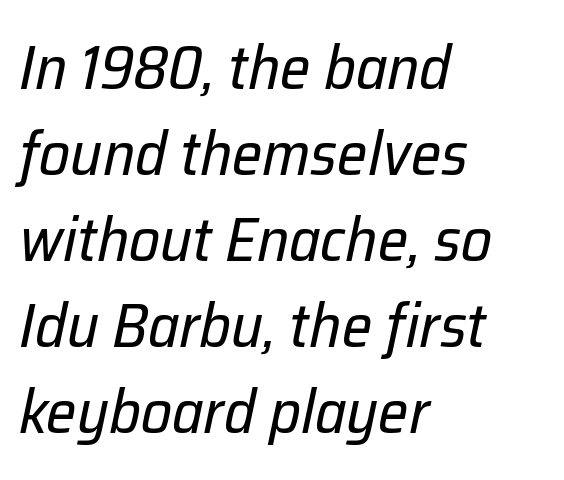
The image shows 61 px regular-weight type, italic (leaning right); set left-aligned, normal line spacing (1.41x), normal letter spacing, not underlined; low stroke contrast and a medium x-height.
